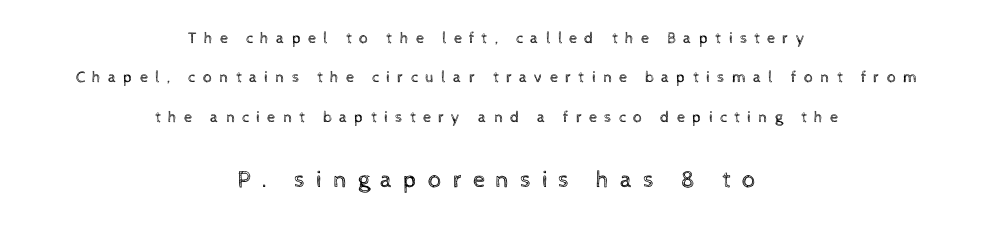
{"italic": "no", "bold": "no", "underline": "no", "align": "center", "line_spacing": "loose", "line_spacing_ratio": 2.46, "letter_spacing": "wide", "letter_spacing_em": 0.45, "larger_block": "second", "size_ratio": 1.5, "glyph_px": 24}
